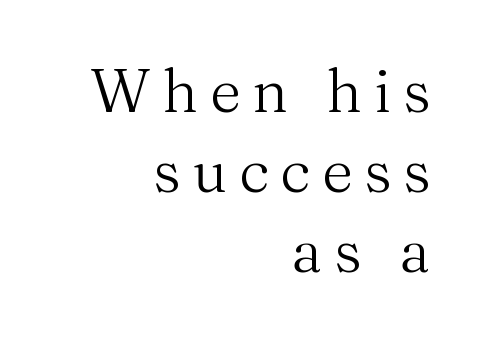
Do the characters align in a grid? No, the font is proportional. Normally led — the rows are evenly, conventionally spaced. Does the type have serifs? Yes, each stem ends in a small foot. Unbolded letterforms with no extra heft.
